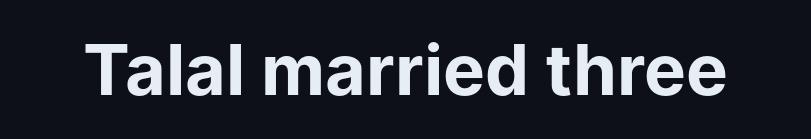
Q: Is the text bold? A: Yes.
Q: Is the text italic (slanted)? A: No, it is upright.
Q: Is the typeface a serif or a sans-serif typeface? A: Sans-serif.
Q: Is the text underlined? A: No.
Q: Is the spacing between letters normal or unusually wide? A: Normal.
Q: Width (condensed, normal, or wide)? A: Normal.
Q: Stroke contrast? A: Low.
Q: x-height? A: Medium.
Q: Monospaced? A: No.
